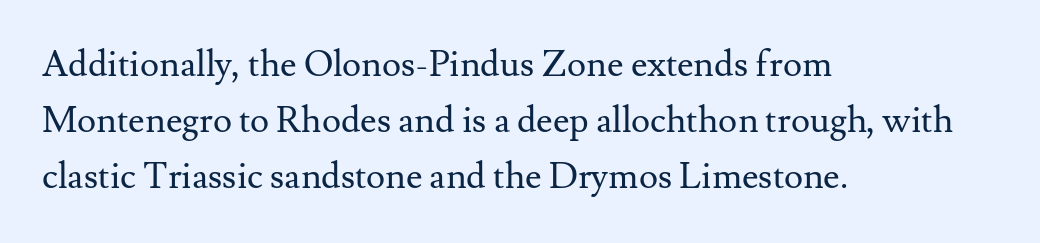
{"serif": "yes", "italic": "no", "bold": "no", "weight": "regular", "width": "normal", "stroke_contrast": "medium", "x_height": "small", "monospaced": "no", "underline": "no", "align": "left", "line_spacing": "normal", "line_spacing_ratio": 1.55, "letter_spacing": "normal", "letter_spacing_em": 0.0, "glyph_px": 36}
